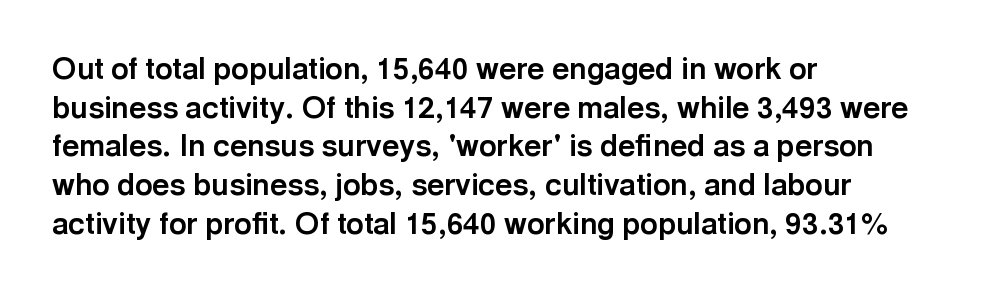
Q: Is the text bold? A: Yes.
Q: Is the text italic (slanted)? A: No, it is upright.
Q: Is the typeface a serif or a sans-serif typeface? A: Sans-serif.
Q: Is the text underlined? A: No.
Q: How is the paragraph aligned? A: Left-aligned.
Q: Is the spacing between letters normal or unusually wide? A: Normal.
Q: Is the spacing between lines tight, normal or loose? A: Normal.
Q: Width (condensed, normal, or wide)? A: Normal.
Q: x-height? A: Medium.
Q: Monospaced? A: No.
